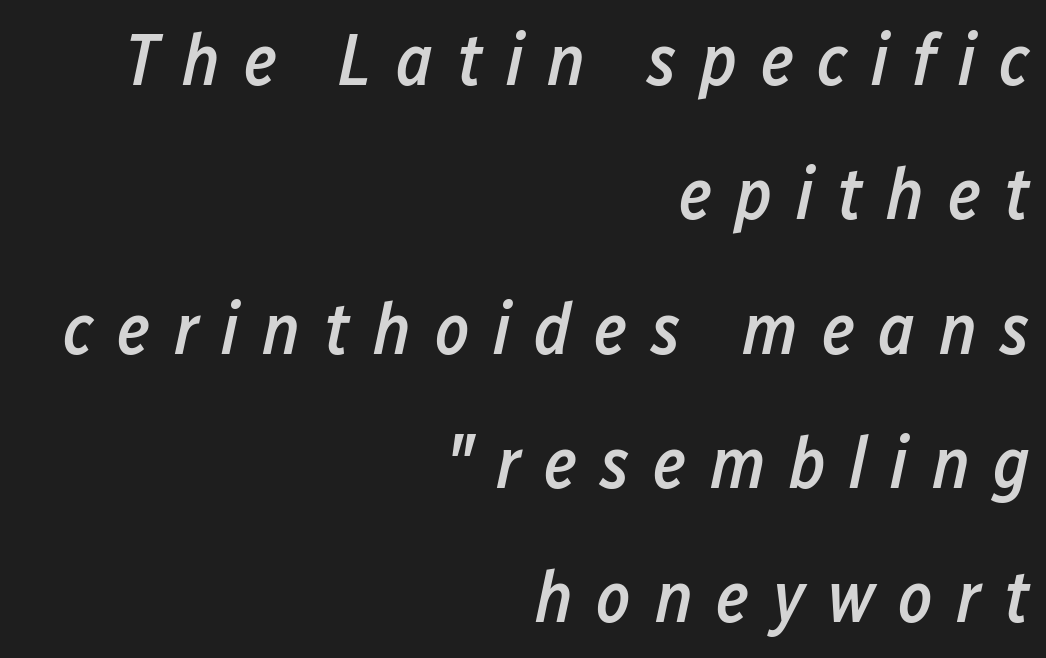
Q: Is the text bold? A: Semi-bold.
Q: Is the text italic (slanted)? A: Yes, it leans right by about 12 degrees.
Q: Is the text underlined? A: No.
Q: How is the paragraph aligned? A: Right-aligned.
Q: Is the spacing between letters normal or unusually wide? A: Unusually wide.
Q: Width (condensed, normal, or wide)? A: Condensed.
Q: Stroke contrast? A: Low.
Q: x-height? A: Medium.
Q: Monospaced? A: No.
